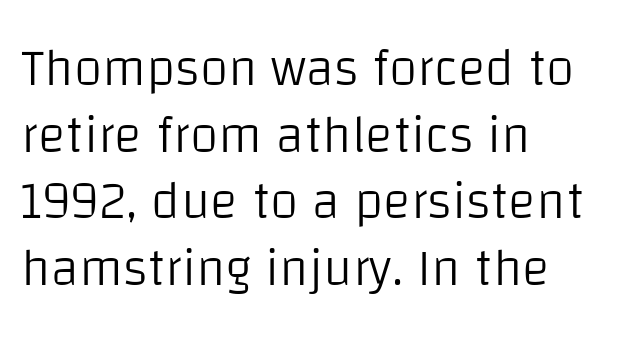
Q: Is the text bold? A: No.
Q: Is the text italic (slanted)? A: No, it is upright.
Q: Is the typeface a serif or a sans-serif typeface? A: Sans-serif.
Q: Is the text underlined? A: No.
Q: How is the paragraph aligned? A: Left-aligned.
Q: Is the spacing between letters normal or unusually wide? A: Normal.
Q: Is the spacing between lines tight, normal or loose? A: Normal.
Q: Width (condensed, normal, or wide)? A: Normal.
Q: Stroke contrast? A: Low.
Q: x-height? A: Large.
Q: Monospaced? A: No.
